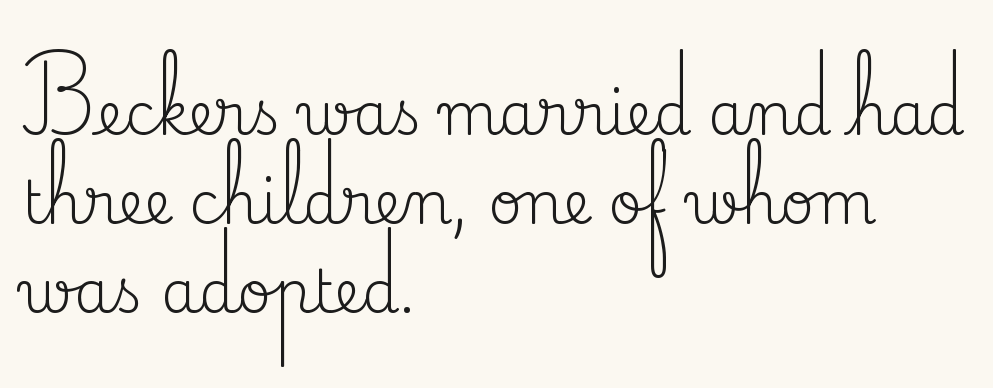
Q: Is the text bold? A: No.
Q: Is the text italic (slanted)? A: No, it is upright.
Q: Is the typeface a serif or a sans-serif typeface? A: Serif.
Q: Is the text underlined? A: No.
Q: How is the paragraph aligned? A: Left-aligned.
Q: Is the spacing between letters normal or unusually wide? A: Normal.
Q: Is the spacing between lines tight, normal or loose? A: Normal.
Q: Width (condensed, normal, or wide)? A: Normal.
Q: Stroke contrast? A: Medium.
Q: x-height? A: Small.
Q: Monospaced? A: No.
